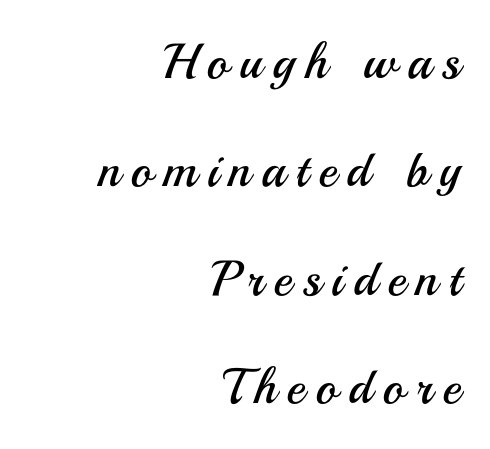
{"serif": "no", "bold": "no", "weight": "regular", "width": "normal", "stroke_contrast": "medium", "x_height": "small", "monospaced": "no", "underline": "no", "align": "right", "line_spacing": "loose", "line_spacing_ratio": 2.17, "letter_spacing": "wide", "letter_spacing_em": 0.21, "glyph_px": 50}
